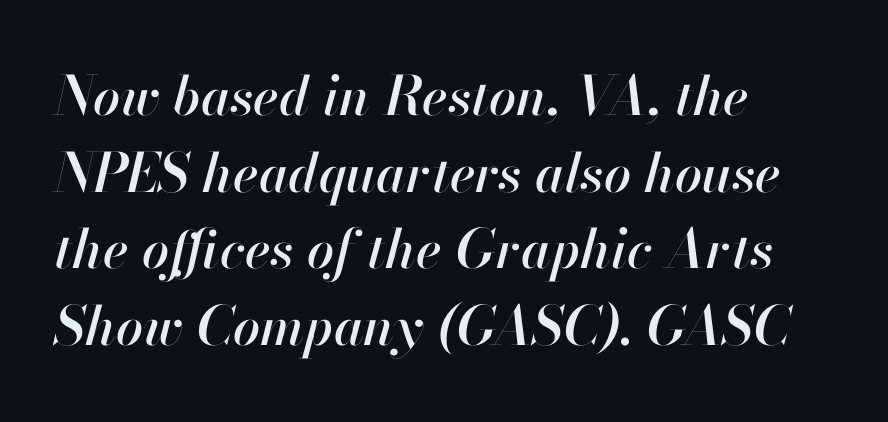
Q: Is the text italic (slanted)? A: Yes, it leans right by about 13 degrees.
Q: Is the text underlined? A: No.
Q: How is the paragraph aligned? A: Left-aligned.
Q: Is the spacing between letters normal or unusually wide? A: Normal.
Q: Is the spacing between lines tight, normal or loose? A: Normal.
Q: Width (condensed, normal, or wide)? A: Normal.
Q: Stroke contrast? A: High.
Q: x-height? A: Small.
Q: Monospaced? A: No.
